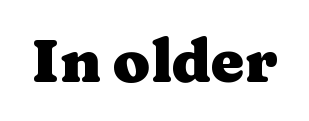
The image shows 60 px heavy, wide serif type, upright; set normal letter spacing, not underlined; medium stroke contrast and a medium x-height.
